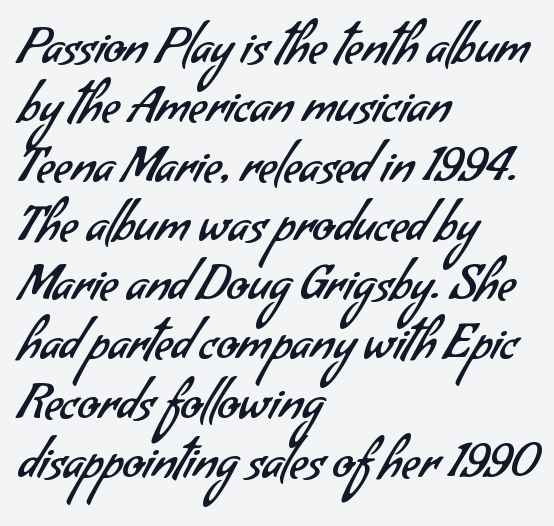
{"serif": "no", "bold": "no", "weight": "regular", "width": "normal", "stroke_contrast": "low", "x_height": "small", "monospaced": "no", "underline": "no", "align": "left", "line_spacing_ratio": 1.21, "letter_spacing": "normal", "letter_spacing_em": 0.0, "glyph_px": 49}
